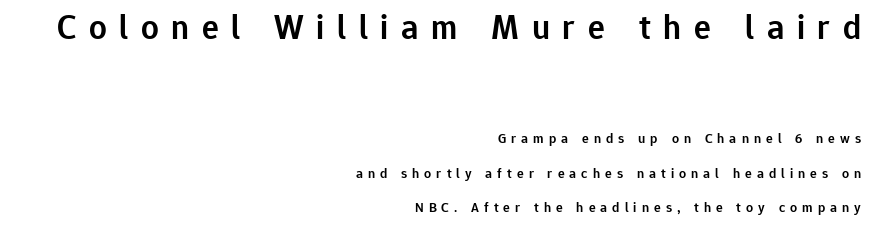
The image shows 35 px semibold sans-serif type, upright; set right-aligned, loose line spacing (2.46x), unusually wide letter spacing (+0.36 em), not underlined; the first (top) block is 2.5x larger; low stroke contrast and a medium x-height.
